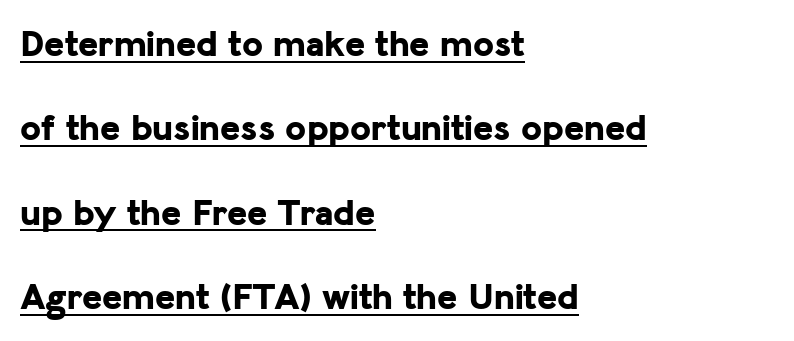
The image shows 38 px bold sans-serif type, upright; set left-aligned, loose line spacing (2.22x), normal letter spacing, underlined; low stroke contrast and a medium x-height.
